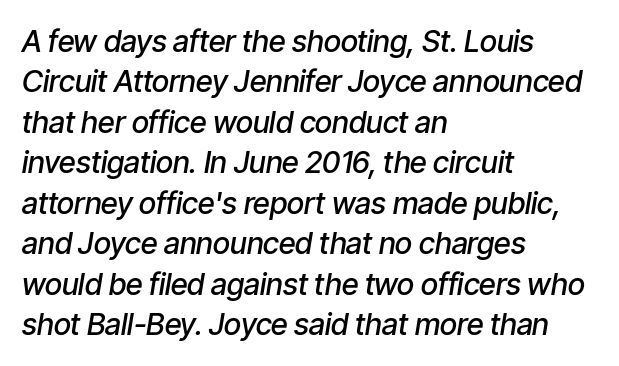
The face used here has a pronounced slope to its letters. The line texture is even and compact thanks to regular tracking. Quick note: interline space is typical. This sample has the flowing, uneven cadence of proportional lettering. Descender tails drop into unmarked territory.
